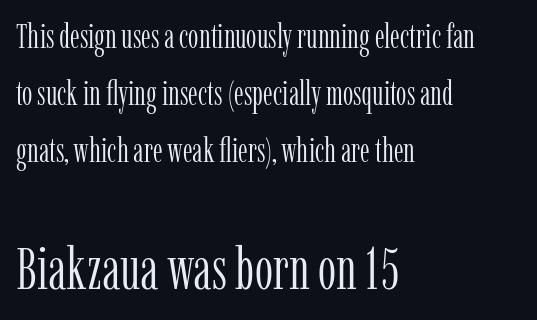
Q: Is the text bold? A: No.
Q: Is the text italic (slanted)? A: No, it is upright.
Q: Is the typeface a serif or a sans-serif typeface? A: Serif.
Q: Is the text underlined? A: No.
Q: How is the paragraph aligned? A: Left-aligned.
Q: Is the spacing between letters normal or unusually wide? A: Normal.
Q: Which block of text is set in a larger size, the first (top) or the second (bottom)? A: The second (bottom) one.
Q: Width (condensed, normal, or wide)? A: Condensed.
Q: Stroke contrast? A: Low.
Q: x-height? A: Medium.
Q: Monospaced? A: No.
